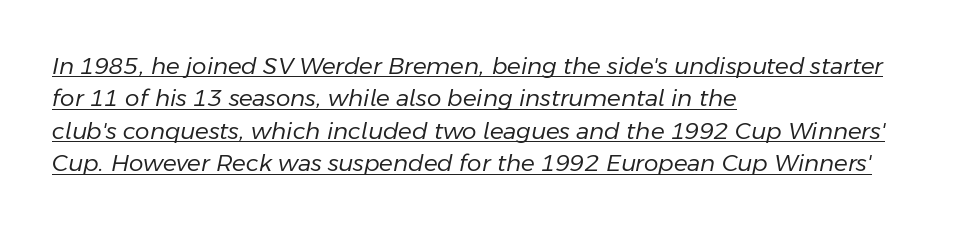
The letterforms sit at book weight or below. Tracking here is standard; glyphs follow each other at the usual distance. This rendering uses left alignment, leaving the right contour irregular. Vertical spacing — default. The glyphs are accompanied by a horizontal stroke just below them. The face used here has a pronounced slope to its letters.
